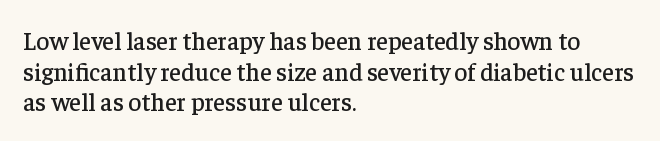
Which margin do the lines hug? The left one — the right edge is uneven. Bare-footed words on every line. Here the glyphs are tracked normally, forming tight word shapes. Does the lettering tilt? It doesn't — this is upright.
